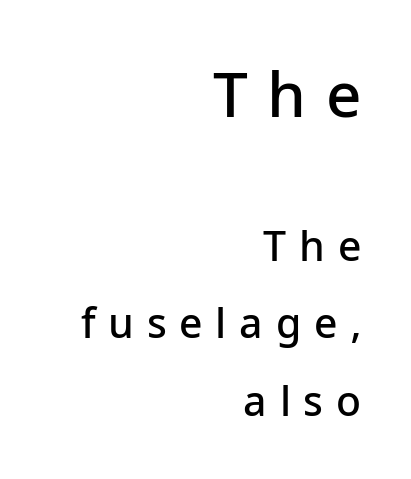
Anything drawn beneath the words? Only blank space. The passage shown has open, widely tracked lettering throughout. Caption: upper text group enlarged, lower text group reduced. Do the letters lean? They stand straight.
